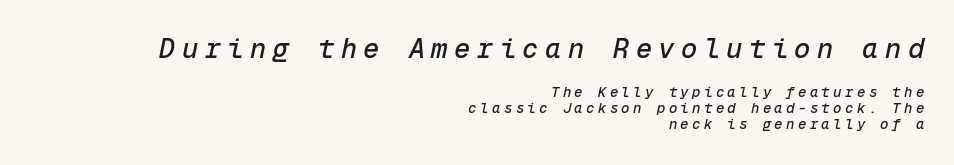
The image shows 27 px text type, italic (leaning right); set right-aligned, tight line spacing (1.14x), unusually wide letter spacing (+0.24 em), not underlined; the first (top) block is 1.93x larger.
